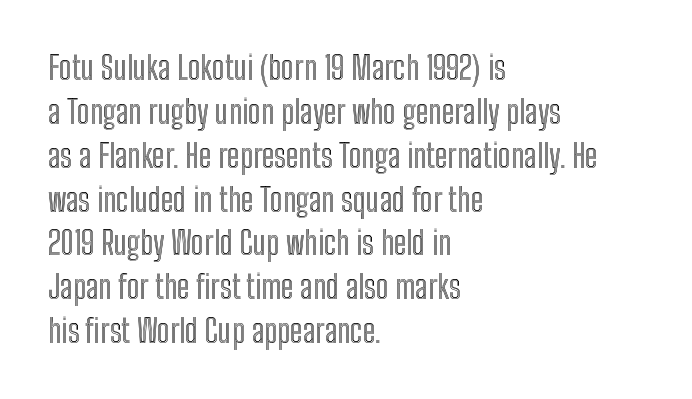
The image shows 32 px condensed type, upright; set left-aligned, normal line spacing (1.37x), normal letter spacing, not underlined; a medium x-height.
